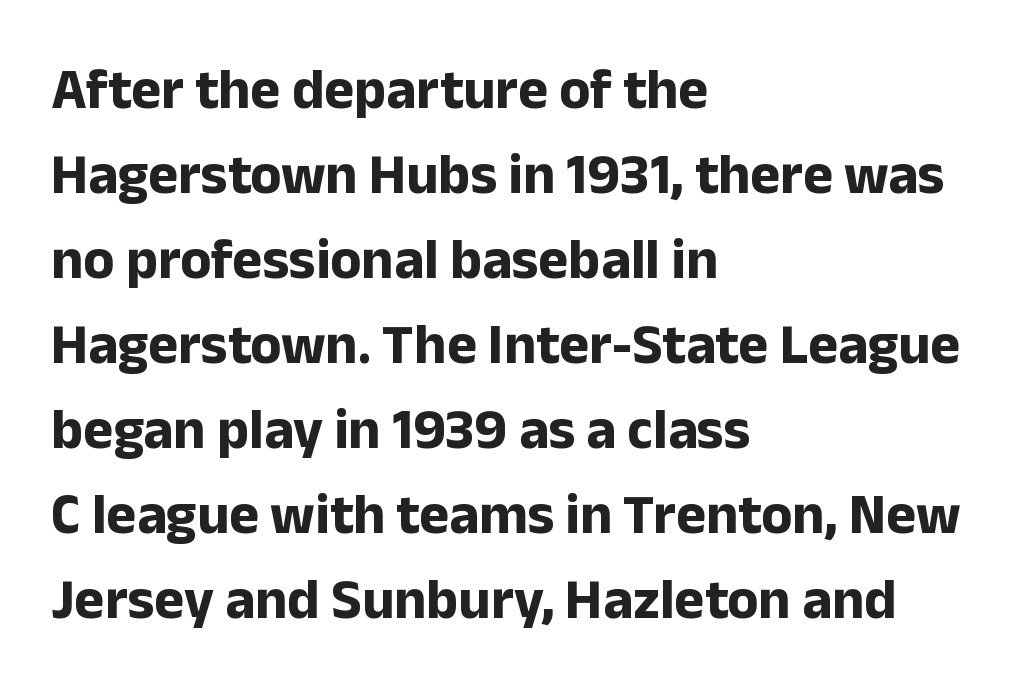
Q: Is the text bold? A: Yes.
Q: Is the text italic (slanted)? A: No, it is upright.
Q: Is the typeface a serif or a sans-serif typeface? A: Sans-serif.
Q: Is the text underlined? A: No.
Q: How is the paragraph aligned? A: Left-aligned.
Q: Is the spacing between letters normal or unusually wide? A: Normal.
Q: Is the spacing between lines tight, normal or loose? A: Normal.
Q: Width (condensed, normal, or wide)? A: Normal.
Q: Stroke contrast? A: Low.
Q: x-height? A: Medium.
Q: Monospaced? A: No.
